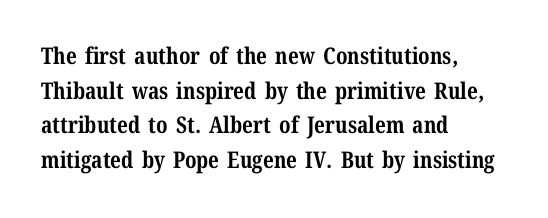
Every stem runs plumb, perpendicular to the baseline. The typesetting leans heavy: a genuine bold. Anything drawn beneath the words? Only blank space. The paragraph shown leans on its left margin. In terms of letterspacing, this is plain default setting. The space between consecutive lines is moderate.
